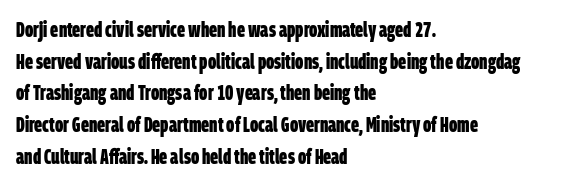
Check the space under the baseline: it is left empty. Typeset ragged right — the left edge is the straight one. Typographic density is high because the face is bold. The rendering keeps characters at their native spacing.
